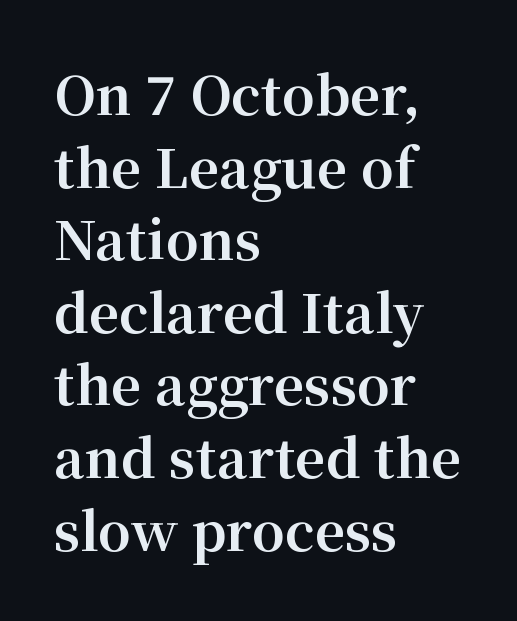
{"serif": "yes", "italic": "no", "bold": "yes", "weight": "bold", "width": "normal", "stroke_contrast": "medium", "x_height": "medium", "monospaced": "no", "underline": "no", "align": "left", "line_spacing": "normal", "line_spacing_ratio": 1.37, "letter_spacing": "normal", "letter_spacing_em": 0.0, "glyph_px": 53}
